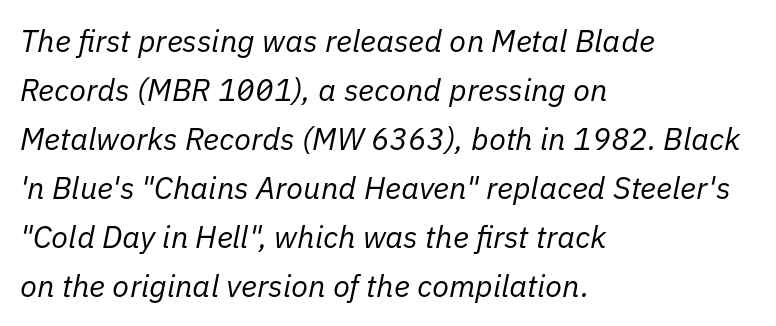
Heft: none added — not bold. Would a proofreader flag this as italicized? Yes. Descenders hang freely into open space. Notice how the passage keeps a crisp vertical edge on the left only.
